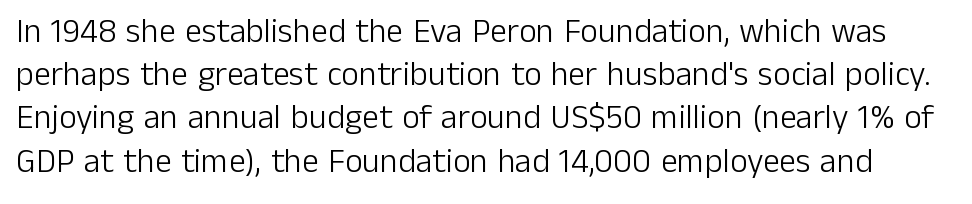
Tracking value appears to be zero — textbook default spacing. A sans-serif font was chosen for this passage. The string is rendered with underlining switched off. The specimen reads as upright at a glance. Think of a printed novel: that variable character pitch is what you see here.
